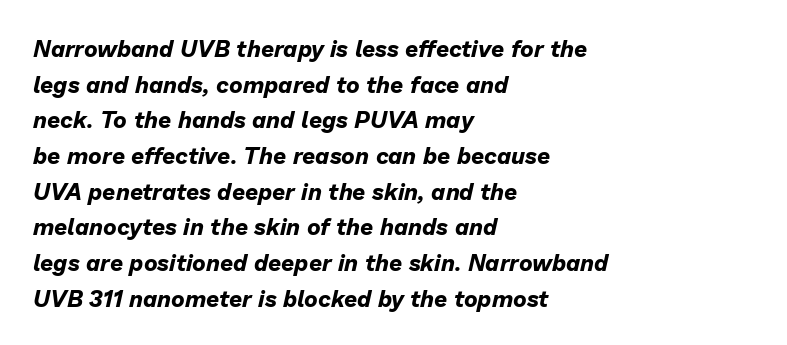
The image shows 23 px bold type, italic (leaning right); set left-aligned, normal line spacing (1.55x), normal letter spacing, not underlined.
